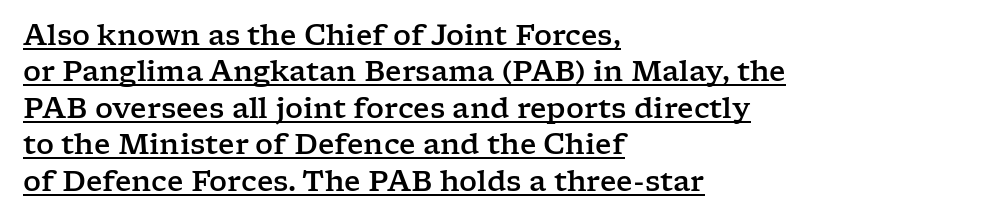
You could not count columns in this text — the font is proportionally spaced. The lettering stays uniformly vertical, giving the passage a roman look. I'd call this a serif setting — the letters wear small feet. This rendering features underlined lettering. There is no visible air inserted between adjacent glyphs. The space between consecutive lines is moderate.
